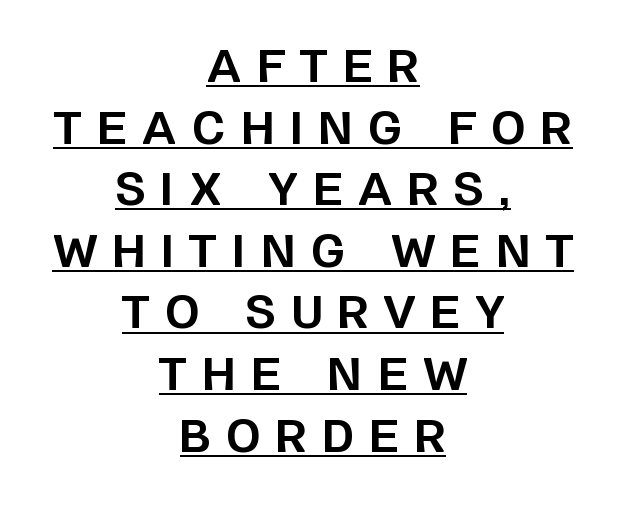
Q: Is the text bold? A: Yes.
Q: Is the text italic (slanted)? A: No, it is upright.
Q: Is the typeface a serif or a sans-serif typeface? A: Sans-serif.
Q: Is the text underlined? A: Yes.
Q: How is the paragraph aligned? A: Centered.
Q: Is the spacing between letters normal or unusually wide? A: Unusually wide.
Q: Is the spacing between lines tight, normal or loose? A: Normal.
Q: Width (condensed, normal, or wide)? A: Normal.
Q: Stroke contrast? A: Low.
Q: x-height? A: Large.
Q: Monospaced? A: No.
